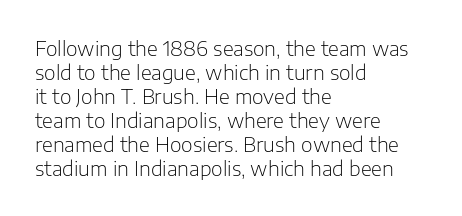
Q: Is the text bold? A: No.
Q: Is the text italic (slanted)? A: No, it is upright.
Q: Is the text underlined? A: No.
Q: How is the paragraph aligned? A: Left-aligned.
Q: Is the spacing between letters normal or unusually wide? A: Normal.
